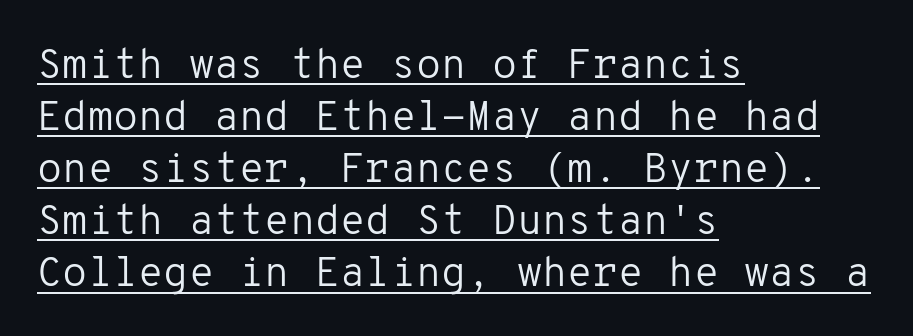
The image shows 41 px regular-weight sans-serif type, upright, monospaced; set left-aligned, normal line spacing (1.27x), normal letter spacing, underlined; low stroke contrast and a medium x-height.
